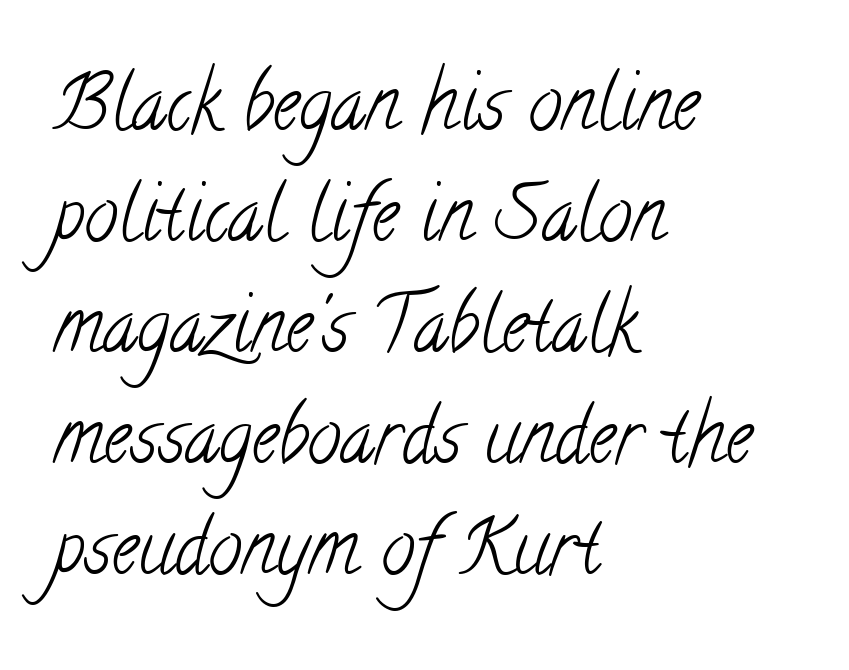
The image shows 76 px light, condensed type; set left-aligned, normal line spacing (1.46x), normal letter spacing, not underlined; low stroke contrast and a small x-height.
